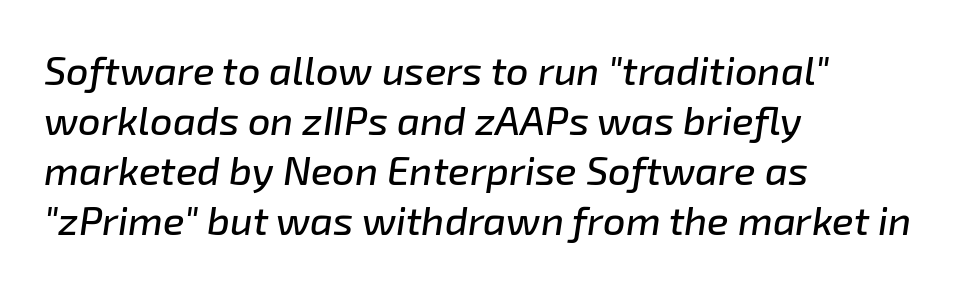
Q: Is the text italic (slanted)? A: Yes, it leans right by about 8 degrees.
Q: Is the text underlined? A: No.
Q: How is the paragraph aligned? A: Left-aligned.
Q: Is the spacing between letters normal or unusually wide? A: Normal.
Q: Is the spacing between lines tight, normal or loose? A: Normal.
Q: Width (condensed, normal, or wide)? A: Normal.
Q: Stroke contrast? A: Low.
Q: x-height? A: Medium.
Q: Monospaced? A: No.
